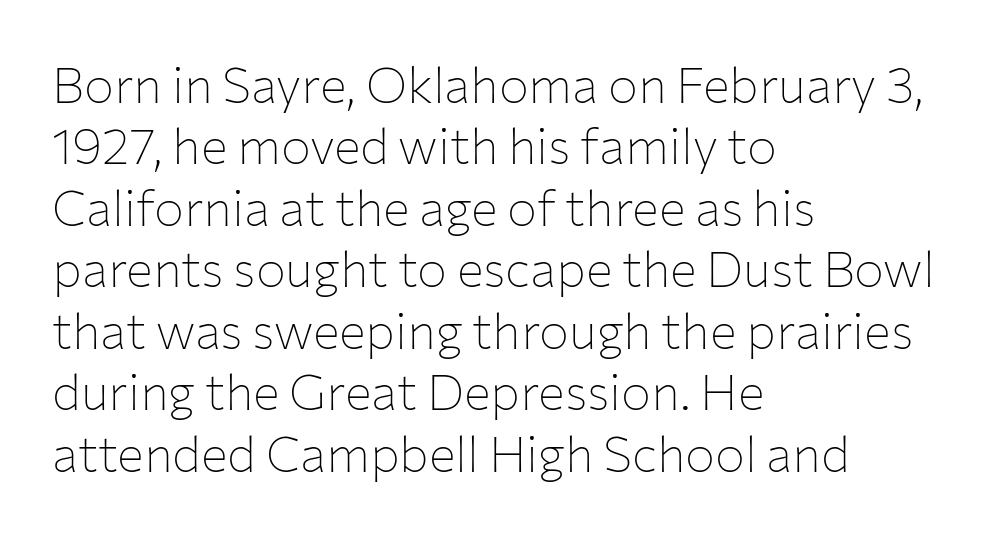
{"serif": "no", "italic": "no", "bold": "no", "weight": "thin", "width": "normal", "stroke_contrast": "low", "x_height": "medium", "monospaced": "no", "underline": "no", "align": "left", "line_spacing_ratio": 1.23, "letter_spacing": "normal", "letter_spacing_em": 0.0, "glyph_px": 50}
